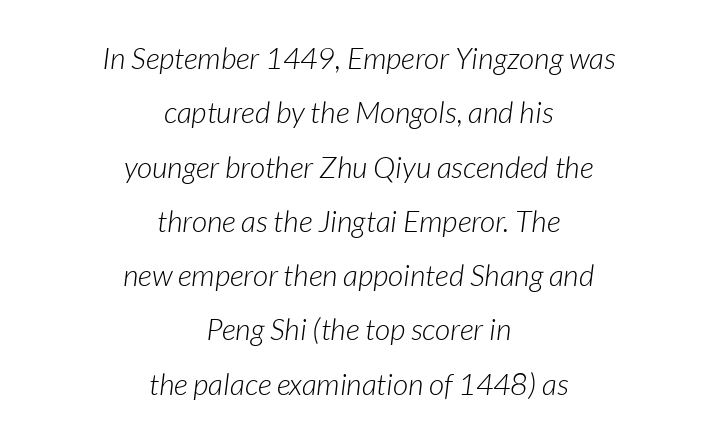
Does the type have serifs? No, each stem ends abruptly. Looks like regular typesetting: each glyph gets only the width it needs. Words float on clear page, feet unadorned. The line texture is even and compact thanks to regular tracking.
